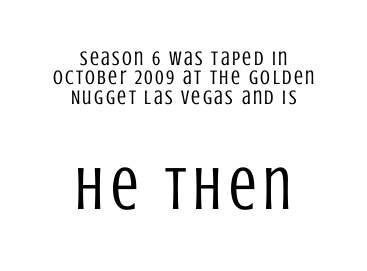
The second block has been scaled up relative to the first. Style check: upright. Note the varied advance widths — an 'i' is clearly narrower than an 'm'. Students, observe: this is what under-led, compact text looks like.
